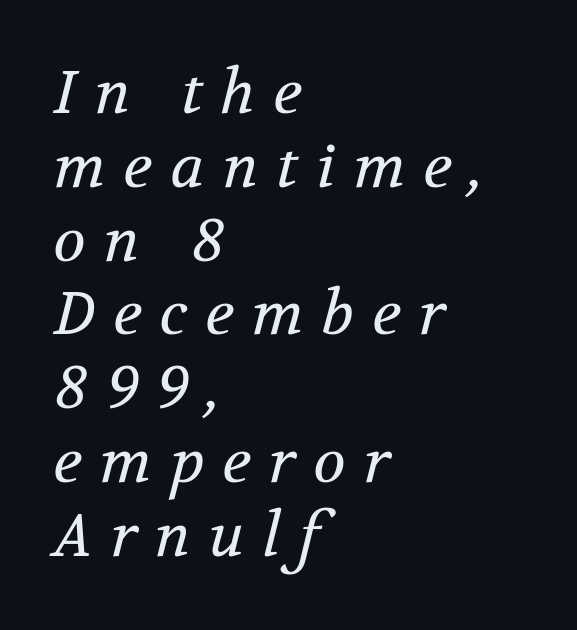
The face used here is seriffed, in the tradition of book romans. Typeset ragged right — the left edge is the straight one. No letter is thick-stroked: the sample isn't bold. Lines of text with bare space underneath.
